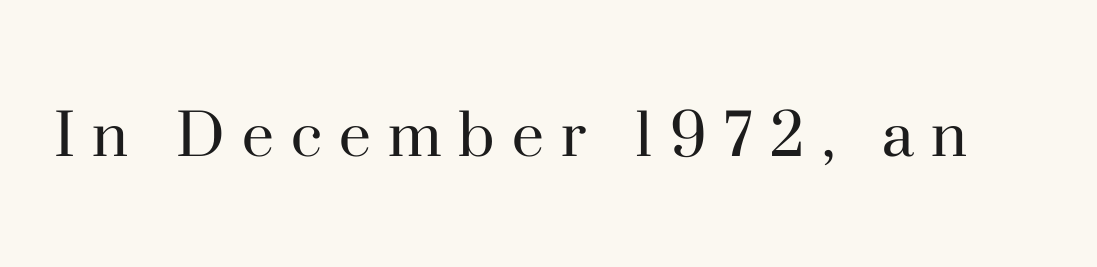
The image shows 72 px regular-weight serif type, upright; set unusually wide letter spacing (+0.24 em), not underlined; high stroke contrast and a small x-height.
